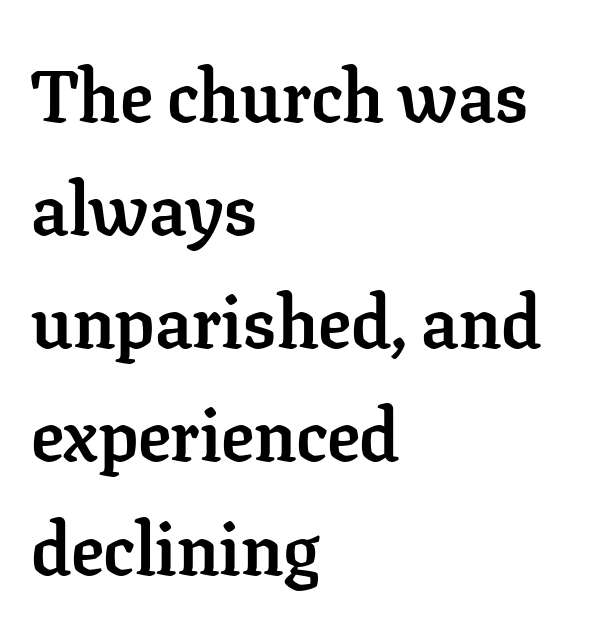
Q: Is the text bold? A: Yes.
Q: Is the text italic (slanted)? A: No, it is upright.
Q: Is the typeface a serif or a sans-serif typeface? A: Serif.
Q: Is the text underlined? A: No.
Q: How is the paragraph aligned? A: Left-aligned.
Q: Is the spacing between letters normal or unusually wide? A: Normal.
Q: Is the spacing between lines tight, normal or loose? A: Normal.
Q: Width (condensed, normal, or wide)? A: Normal.
Q: Stroke contrast? A: Low.
Q: x-height? A: Medium.
Q: Monospaced? A: No.
